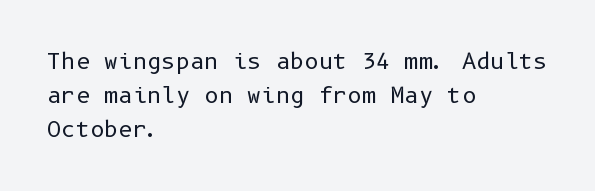
{"italic": "no", "bold": "no", "underline": "no", "align": "left", "line_spacing": "normal", "line_spacing_ratio": 1.55, "letter_spacing": "normal", "letter_spacing_em": 0.0, "glyph_px": 22}
